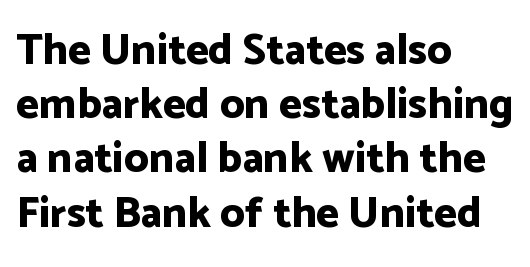
The image shows 43 px bold sans-serif type, upright; set left-aligned, normal line spacing (1.26x), normal letter spacing, not underlined; low stroke contrast and a medium x-height.
